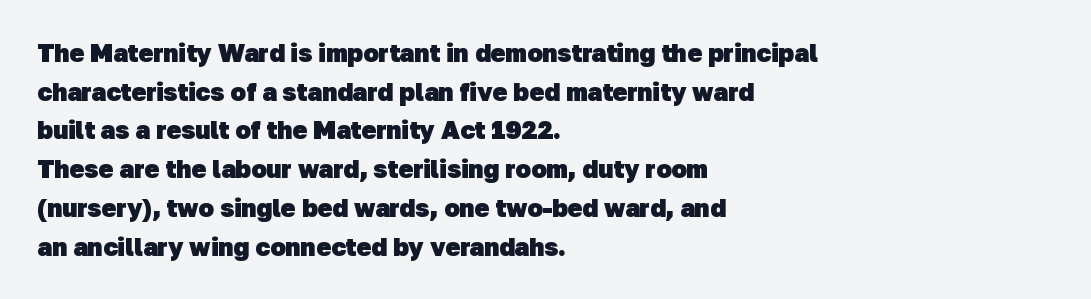
The ragged edge is on the right, which tells us the setting is flush left. Any mark beneath the type? The region is blank. The letters sit at their default tracking, neither squeezed nor spread. The face used here has the dense, thick strokes of a bold. Interline gaps are of average width in this sample.
